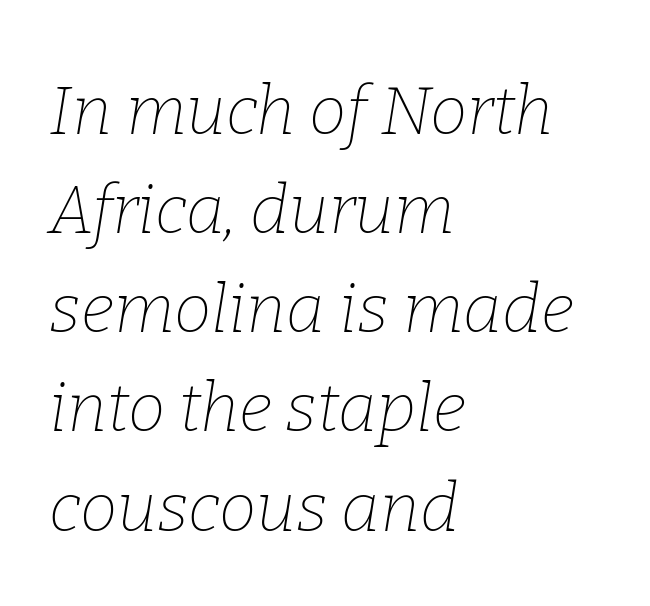
Q: Is the text bold? A: No.
Q: Is the text italic (slanted)? A: Yes, it leans right by about 9 degrees.
Q: Is the typeface a serif or a sans-serif typeface? A: Serif.
Q: Is the text underlined? A: No.
Q: How is the paragraph aligned? A: Left-aligned.
Q: Is the spacing between letters normal or unusually wide? A: Normal.
Q: Is the spacing between lines tight, normal or loose? A: Normal.
Q: Width (condensed, normal, or wide)? A: Normal.
Q: Stroke contrast? A: Low.
Q: x-height? A: Medium.
Q: Monospaced? A: No.
